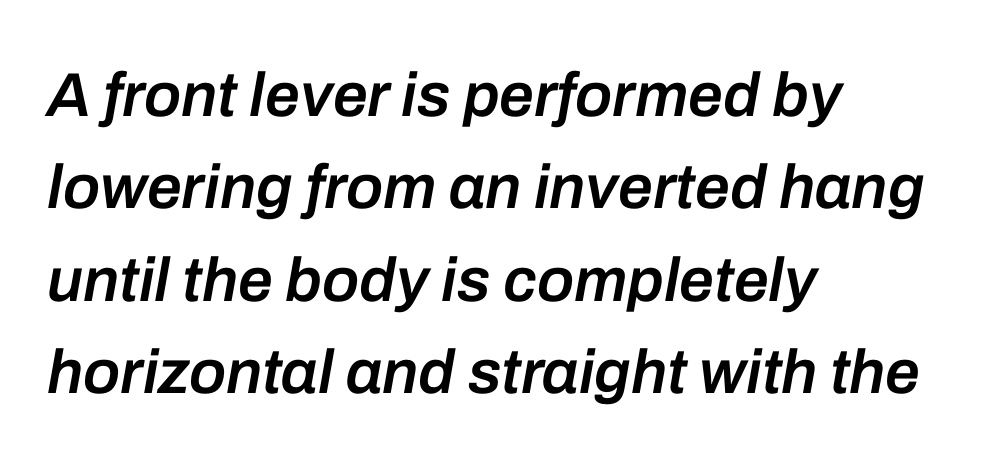
The image shows 62 px semibold type, italic (leaning right); set left-aligned, normal line spacing (1.49x), normal letter spacing, not underlined; low stroke contrast and a medium x-height.
